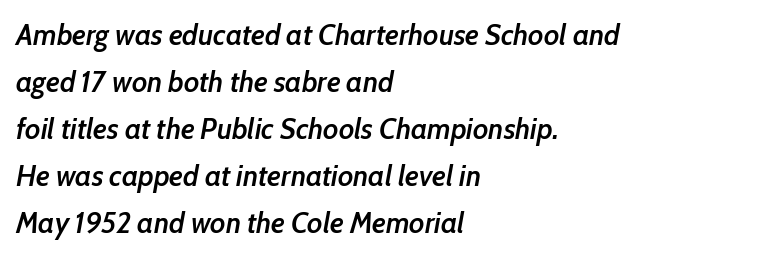
Summary of weight: moderately heavy, a semibold. Honestly, the row spacing looks completely unremarkable. Look at the tracking — it's just the regular setting, nothing added. The rendering anchors every line to the left-hand side. Decoration check: the copy has no underline.
